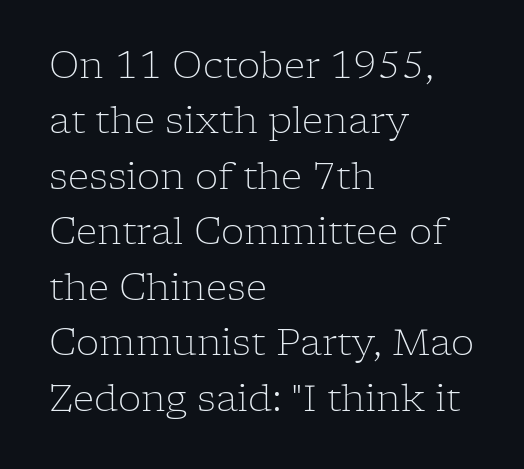
{"serif": "yes", "italic": "no", "bold": "no", "weight": "light", "width": "normal", "stroke_contrast": "low", "x_height": "medium", "monospaced": "no", "underline": "no", "align": "left", "line_spacing": "normal", "line_spacing_ratio": 1.5, "letter_spacing": "normal", "letter_spacing_em": 0.0, "glyph_px": 37}
